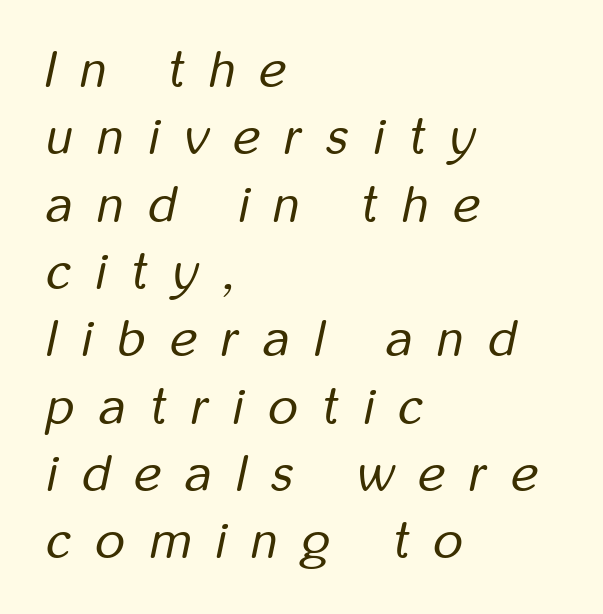
The image shows 51 px regular-weight, condensed type, italic (leaning right); set left-aligned, normal line spacing (1.32x), unusually wide letter spacing (+0.49 em), not underlined; low stroke contrast and a medium x-height.
